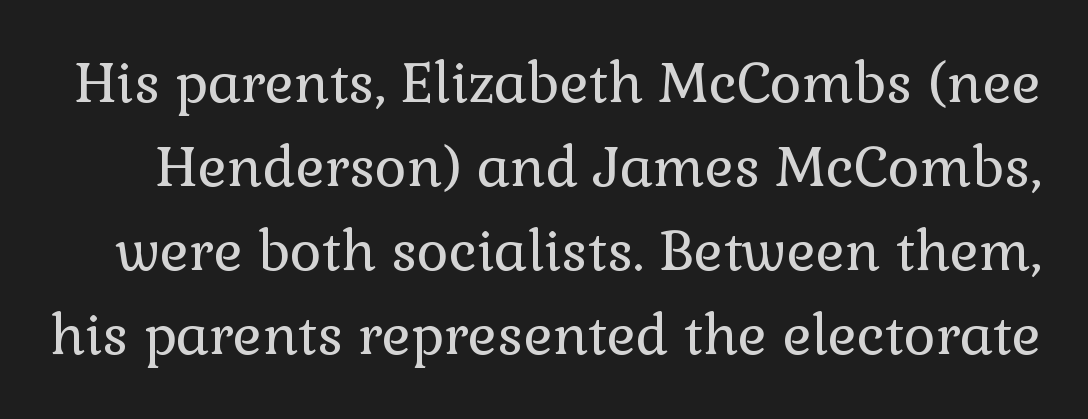
The image shows 55 px regular-weight serif type, upright; set normal line spacing (1.53x), normal letter spacing, not underlined; low stroke contrast and a medium x-height.
